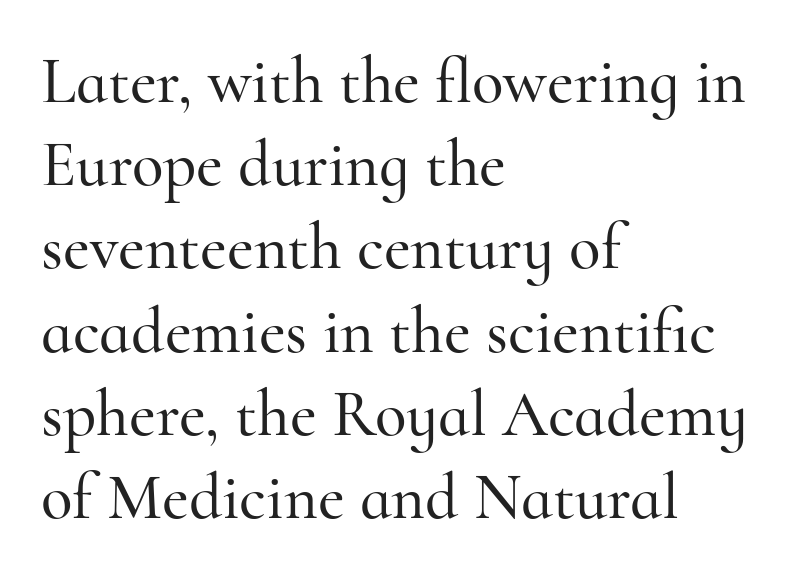
Q: Is the text italic (slanted)? A: No, it is upright.
Q: Is the typeface a serif or a sans-serif typeface? A: Serif.
Q: Is the text underlined? A: No.
Q: How is the paragraph aligned? A: Left-aligned.
Q: Is the spacing between letters normal or unusually wide? A: Normal.
Q: Is the spacing between lines tight, normal or loose? A: Normal.
Q: Width (condensed, normal, or wide)? A: Normal.
Q: Stroke contrast? A: High.
Q: x-height? A: Small.
Q: Monospaced? A: No.
